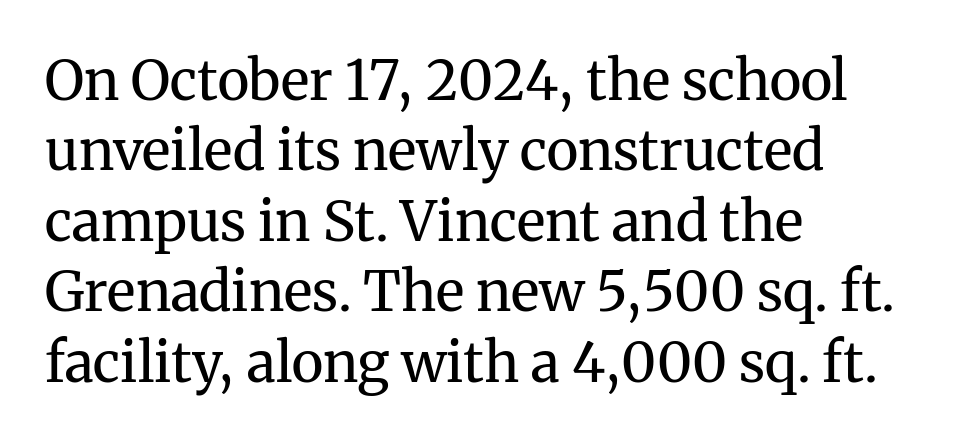
{"serif": "yes", "italic": "no", "bold": "no", "weight": "regular", "width": "normal", "stroke_contrast": "medium", "x_height": "medium", "monospaced": "no", "underline": "no", "align": "left", "line_spacing": "normal", "line_spacing_ratio": 1.28, "letter_spacing": "normal", "letter_spacing_em": 0.0, "glyph_px": 55}
